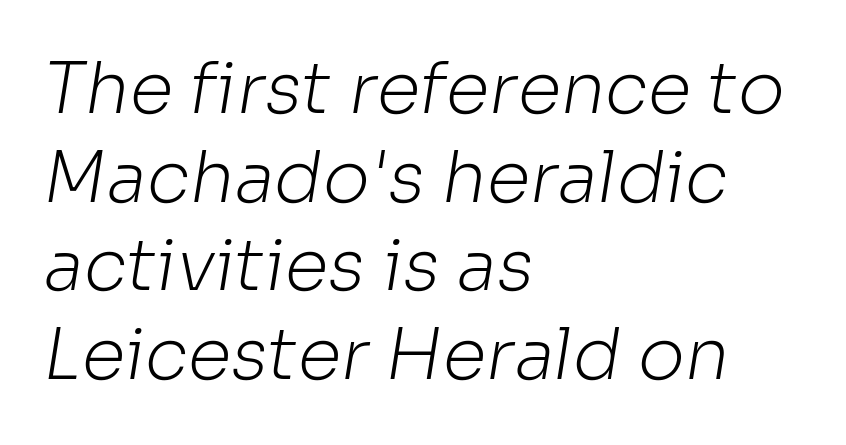
Q: Is the text bold? A: No.
Q: Is the typeface a serif or a sans-serif typeface? A: Sans-serif.
Q: Is the text underlined? A: No.
Q: How is the paragraph aligned? A: Left-aligned.
Q: Is the spacing between letters normal or unusually wide? A: Normal.
Q: Is the spacing between lines tight, normal or loose? A: Normal.
Q: Width (condensed, normal, or wide)? A: Normal.
Q: Stroke contrast? A: Low.
Q: x-height? A: Medium.
Q: Monospaced? A: No.
